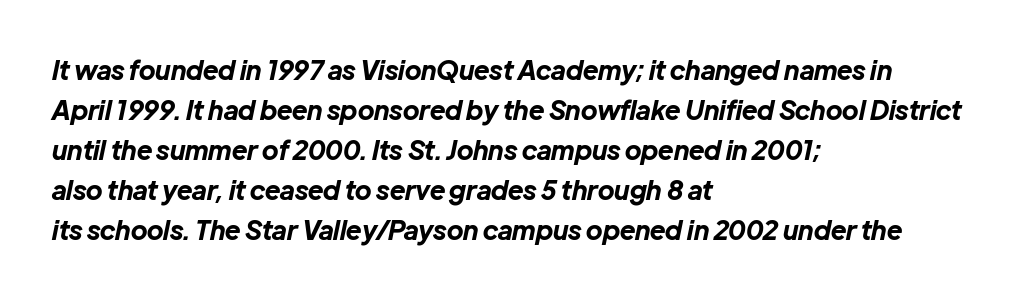
{"italic": "yes", "lean": "right", "slant_degrees": 12, "bold": "yes", "underline": "no", "align": "left", "line_spacing": "normal", "line_spacing_ratio": 1.54, "letter_spacing": "normal", "letter_spacing_em": 0.0, "glyph_px": 26}
